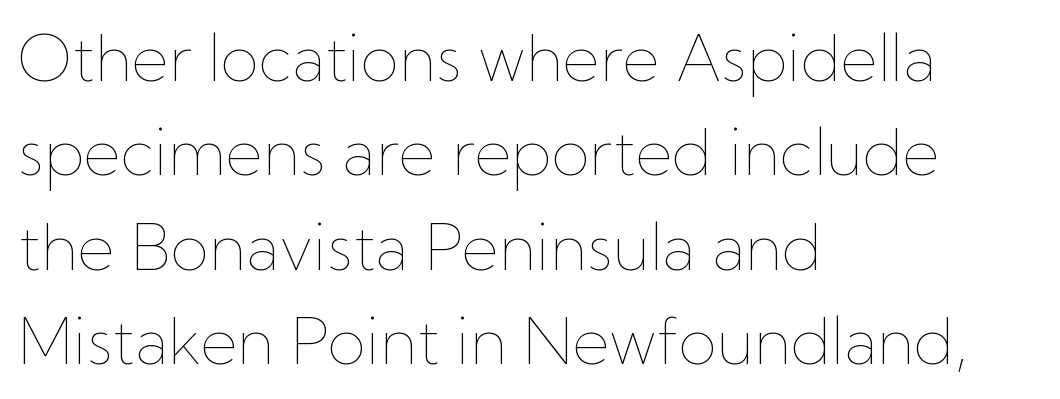
Q: Is the text bold? A: No.
Q: Is the text italic (slanted)? A: No, it is upright.
Q: Is the text underlined? A: No.
Q: How is the paragraph aligned? A: Left-aligned.
Q: Is the spacing between letters normal or unusually wide? A: Normal.
Q: Is the spacing between lines tight, normal or loose? A: Normal.
Q: Width (condensed, normal, or wide)? A: Normal.
Q: Stroke contrast? A: Low.
Q: x-height? A: Medium.
Q: Monospaced? A: No.
